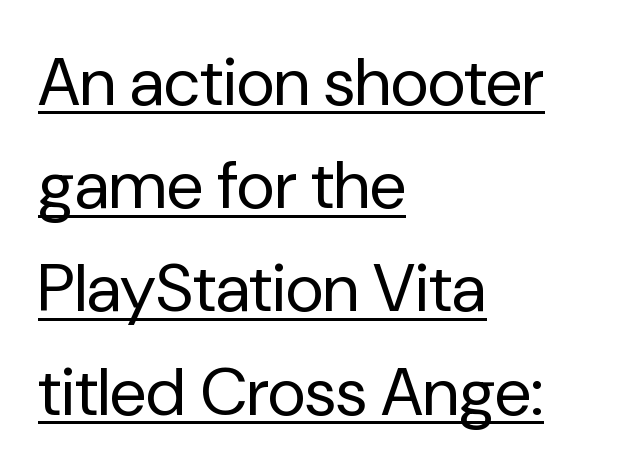
Q: Is the text bold? A: No.
Q: Is the text italic (slanted)? A: No, it is upright.
Q: Is the typeface a serif or a sans-serif typeface? A: Sans-serif.
Q: Is the text underlined? A: Yes.
Q: How is the paragraph aligned? A: Left-aligned.
Q: Is the spacing between letters normal or unusually wide? A: Normal.
Q: Is the spacing between lines tight, normal or loose? A: Normal.
Q: Width (condensed, normal, or wide)? A: Normal.
Q: Stroke contrast? A: Low.
Q: x-height? A: Medium.
Q: Monospaced? A: No.
